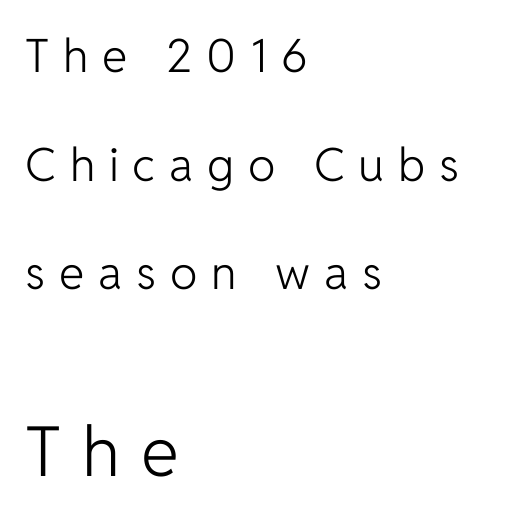
The image shows 69 px light sans-serif type, upright; set left-aligned, loose line spacing (2.36x), unusually wide letter spacing (+0.3 em), not underlined; the second (bottom) block is 1.5x larger; low stroke contrast and a medium x-height.
